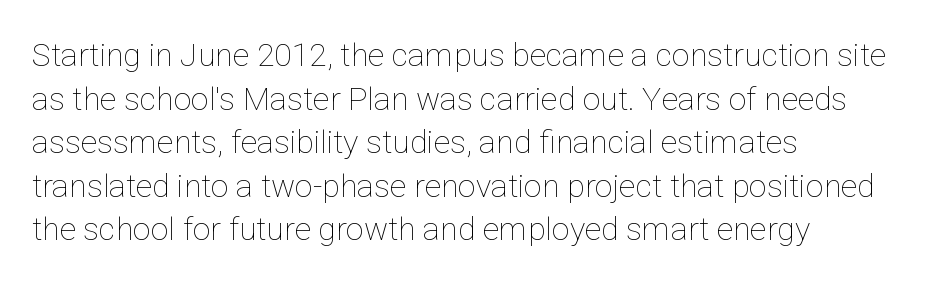
{"italic": "no", "bold": "no", "weight": "thin", "width": "normal", "stroke_contrast": "low", "x_height": "medium", "monospaced": "no", "underline": "no", "align": "left", "line_spacing": "normal", "line_spacing_ratio": 1.36, "letter_spacing": "normal", "letter_spacing_em": 0.0, "glyph_px": 32}
